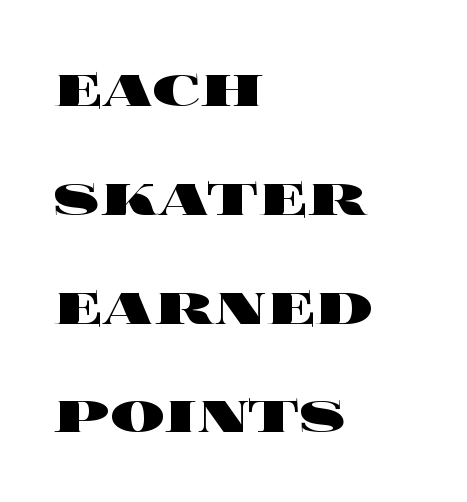
{"italic": "no", "bold": "yes", "weight": "heavy", "width": "wide", "x_height": "large", "monospaced": "no", "underline": "no", "align": "left", "line_spacing": "normal", "line_spacing_ratio": 1.6, "letter_spacing": "normal", "letter_spacing_em": 0.0, "glyph_px": 68}
